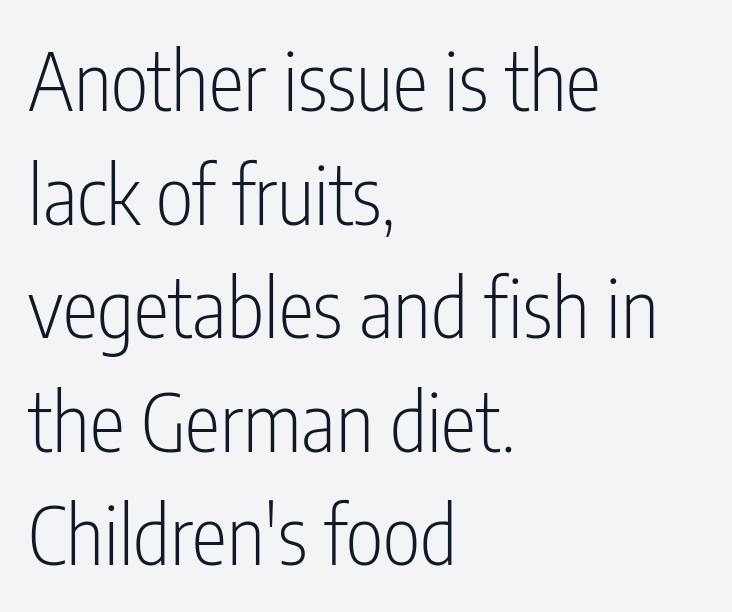
{"serif": "no", "italic": "no", "bold": "no", "weight": "light", "width": "condensed", "stroke_contrast": "low", "x_height": "medium", "monospaced": "no", "underline": "no", "align": "left", "line_spacing": "normal", "line_spacing_ratio": 1.42, "letter_spacing": "normal", "letter_spacing_em": 0.0, "glyph_px": 80}
